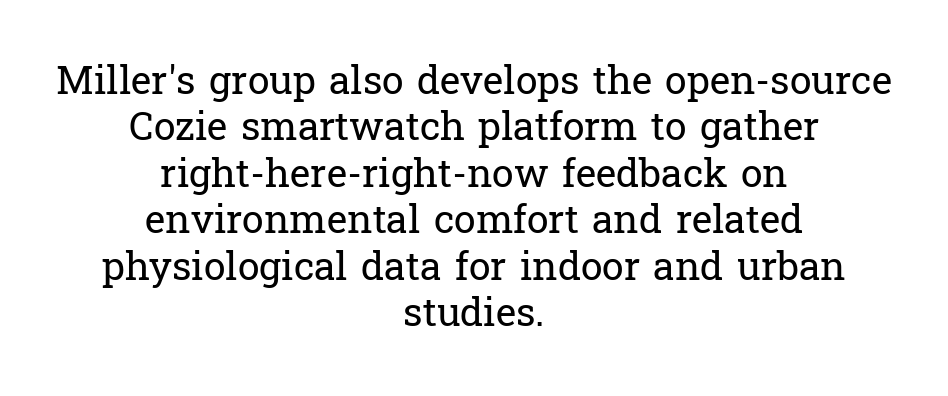
{"serif": "yes", "italic": "no", "bold": "no", "weight": "regular", "width": "normal", "stroke_contrast": "low", "x_height": "medium", "monospaced": "no", "underline": "no", "align": "center", "line_spacing_ratio": 1.19, "letter_spacing": "normal", "letter_spacing_em": 0.0, "glyph_px": 39}
